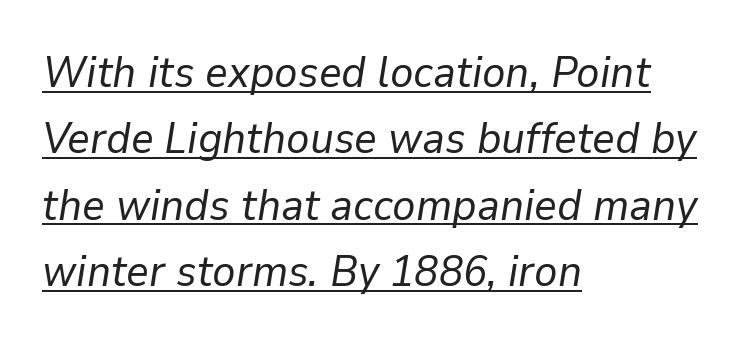
{"italic": "yes", "lean": "right", "slant_degrees": 9, "bold": "no", "weight": "regular", "width": "normal", "stroke_contrast": "low", "x_height": "medium", "monospaced": "no", "underline": "yes", "align": "left", "line_spacing": "normal", "line_spacing_ratio": 1.51, "letter_spacing": "normal", "letter_spacing_em": 0.0, "glyph_px": 44}
